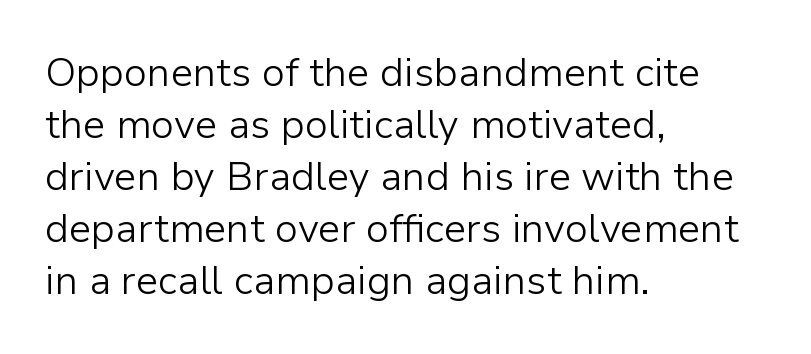
The image shows 40 px light sans-serif type, upright; set left-aligned, normal line spacing (1.3x), normal letter spacing, not underlined; low stroke contrast and a medium x-height.
